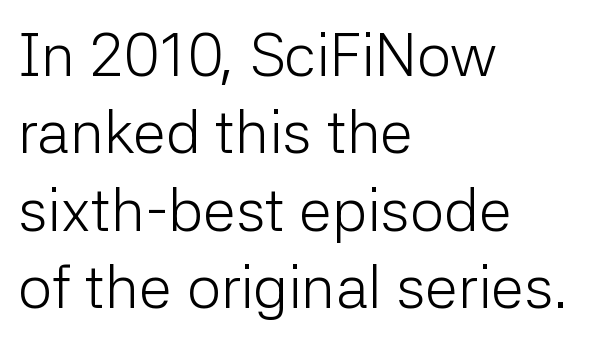
The image shows 60 px light sans-serif type, upright; set left-aligned, normal line spacing (1.29x), normal letter spacing, not underlined; low stroke contrast and a medium x-height.
